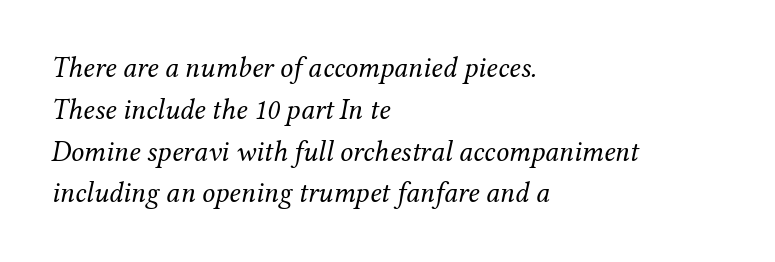
Q: Is the text bold? A: No.
Q: Is the text italic (slanted)? A: Yes, it leans right by about 12 degrees.
Q: Is the typeface a serif or a sans-serif typeface? A: Serif.
Q: Is the text underlined? A: No.
Q: How is the paragraph aligned? A: Left-aligned.
Q: Is the spacing between letters normal or unusually wide? A: Normal.
Q: Is the spacing between lines tight, normal or loose? A: Normal.
Q: Width (condensed, normal, or wide)? A: Normal.
Q: Stroke contrast? A: Medium.
Q: x-height? A: Medium.
Q: Monospaced? A: No.
